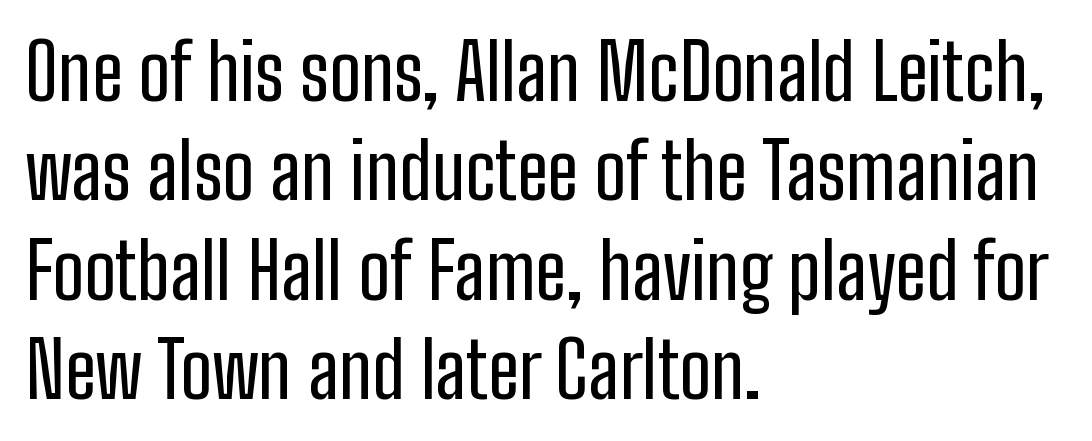
The paragraph has a hard left edge and a soft right edge. The space directly below the letters is spotless. Designer's note — italics off, roman on. Summary of vertical rhythm: regular, with standard interline spacing. I'd call this a sans setting — the letters go barefoot. No extra tracking has been applied to these lines.
